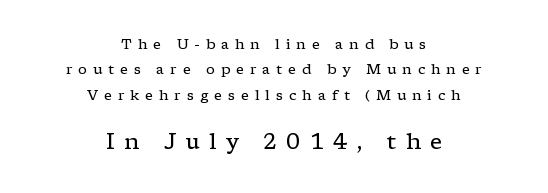
{"italic": "no", "bold": "no", "underline": "no", "align": "center", "line_spacing_ratio": 1.81, "letter_spacing": "wide", "letter_spacing_em": 0.42, "larger_block": "second", "size_ratio": 1.57, "glyph_px": 22}
